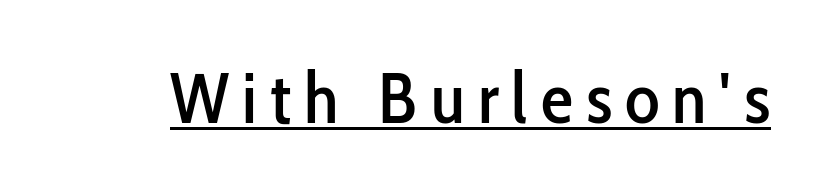
The image shows 72 px condensed sans-serif type, upright; set underlined; low stroke contrast and a medium x-height.
